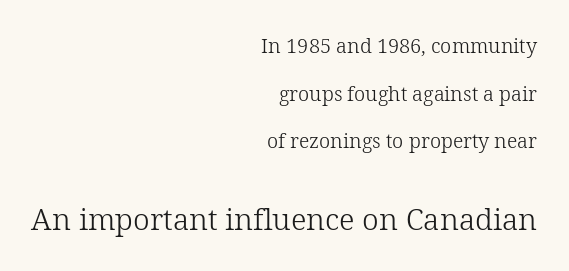
The image shows 30 px light serif type, upright; set right-aligned, loose line spacing (2.38x), normal letter spacing, not underlined; the second (bottom) block is 1.5x larger; low stroke contrast and a medium x-height.
